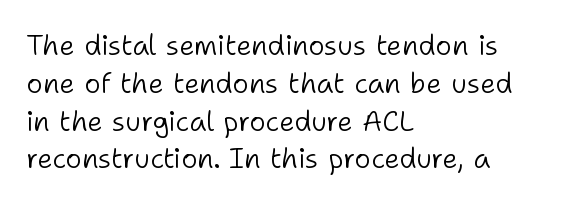
The image shows 28 px light sans-serif type, upright; set left-aligned, normal line spacing (1.35x), normal letter spacing, not underlined; low stroke contrast and a medium x-height.
